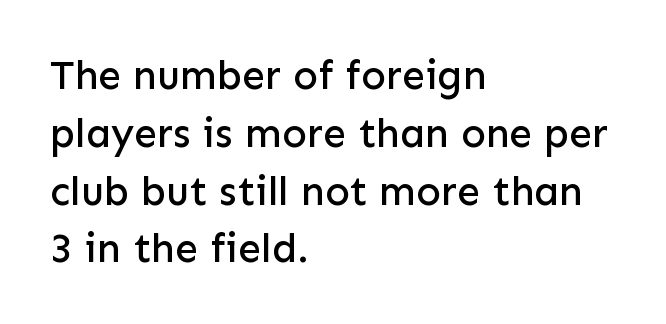
This rendering uses left alignment, leaving the right contour irregular. Words appear dense and cohesive because spacing is normal. This sample uses an upright cut, with every glyph sitting square on the baseline. Interline gaps are of average width in this sample. The face used here is proportionally spaced, like ordinary book or web type. Check where the strokes stop: nothing finishes them off — pure sans.
